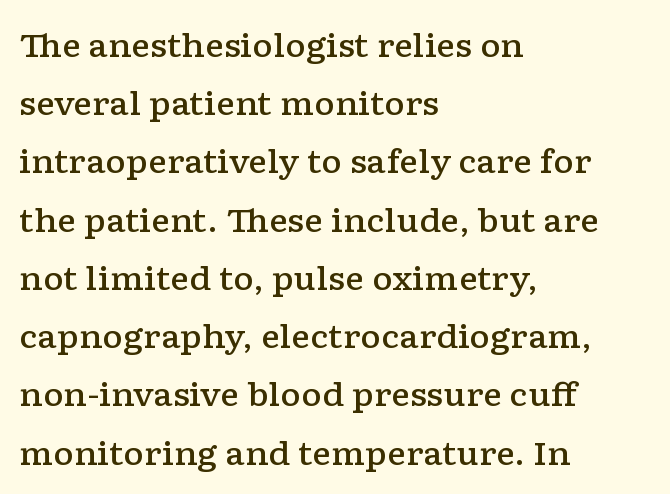
{"serif": "yes", "italic": "no", "bold": "semi", "weight": "semibold", "width": "wide", "stroke_contrast": "low", "x_height": "medium", "monospaced": "no", "underline": "no", "align": "left", "line_spacing_ratio": 1.82, "letter_spacing": "normal", "letter_spacing_em": 0.0, "glyph_px": 32}
